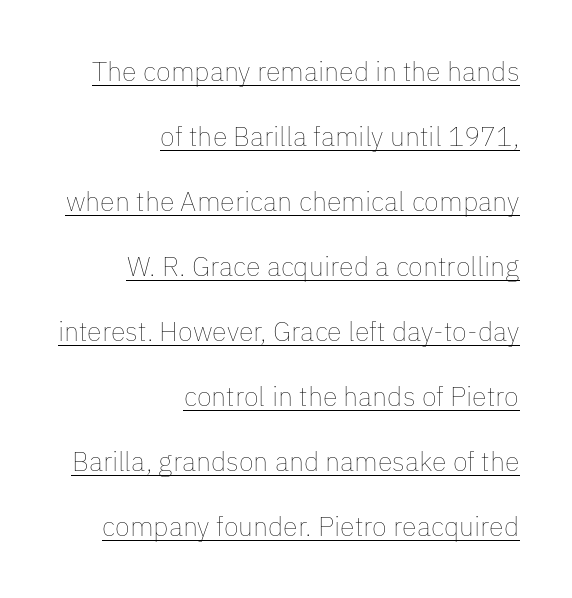
{"italic": "no", "bold": "no", "underline": "yes", "align": "right", "line_spacing": "loose", "line_spacing_ratio": 2.41, "letter_spacing": "normal", "letter_spacing_em": 0.0, "glyph_px": 27}
